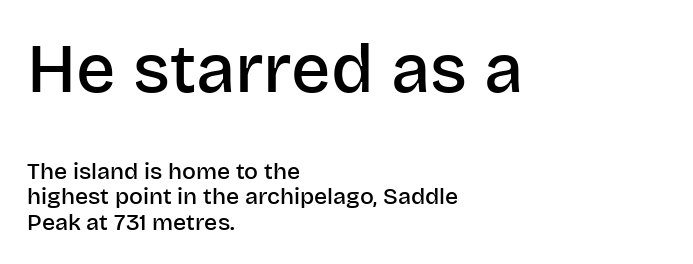
Leading is clearly below the norm, producing a dense column. The designer gave the opening block more size than the closing block. Nope, not italic — everything's standing straight. In terms of letterspacing, this is plain default setting.
